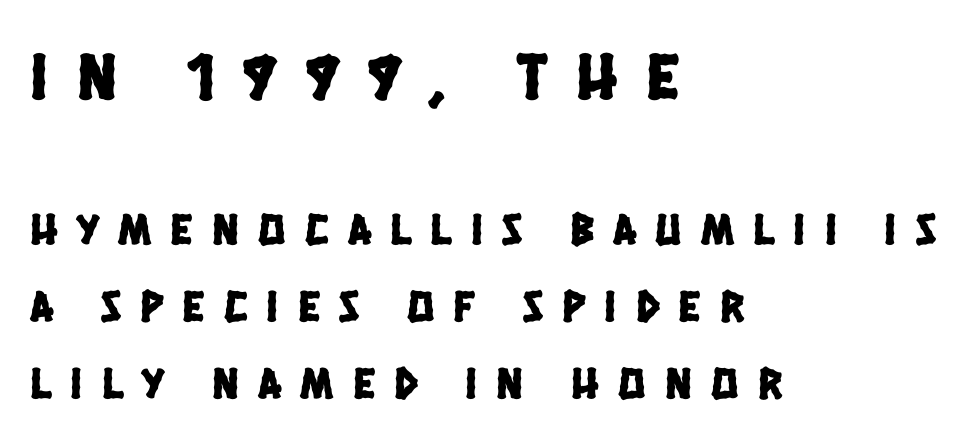
The image shows 67 px condensed sans-serif type; set left-aligned, line spacing 1.71x, unusually wide letter spacing (+0.43 em), not underlined; the first (top) block is 1.49x larger; low stroke contrast and a large x-height.
